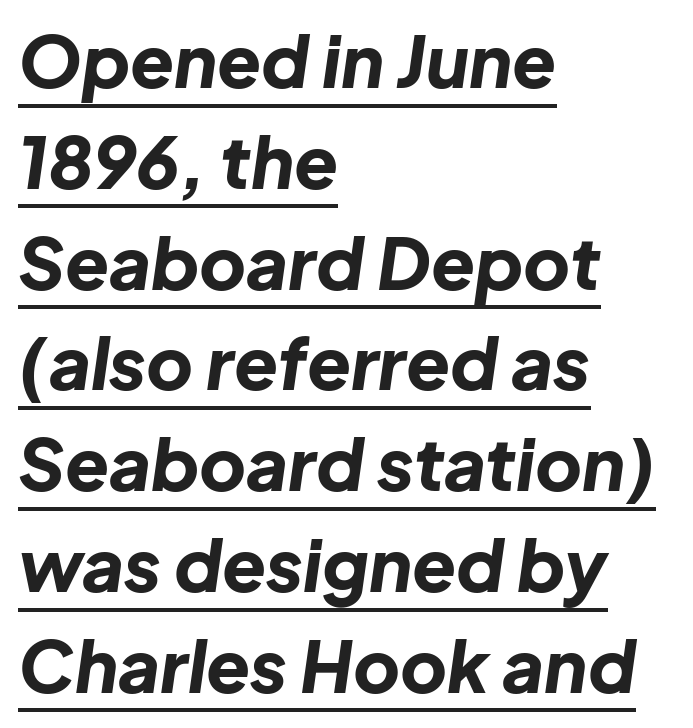
Q: Is the text bold? A: Yes.
Q: Is the text italic (slanted)? A: Yes, it leans right by about 8 degrees.
Q: Is the text underlined? A: Yes.
Q: How is the paragraph aligned? A: Left-aligned.
Q: Is the spacing between letters normal or unusually wide? A: Normal.
Q: Is the spacing between lines tight, normal or loose? A: Normal.
Q: Width (condensed, normal, or wide)? A: Normal.
Q: Stroke contrast? A: Low.
Q: x-height? A: Medium.
Q: Monospaced? A: No.
